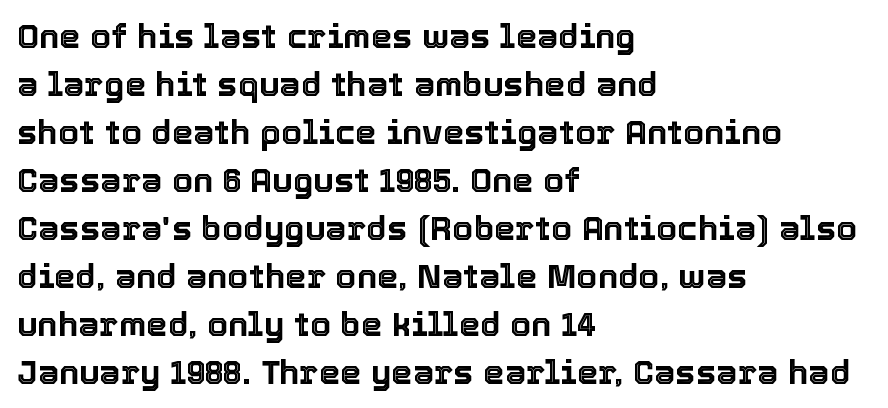
The image shows 34 px text type, upright; set left-aligned, normal line spacing (1.41x), normal letter spacing, not underlined; a medium x-height.
